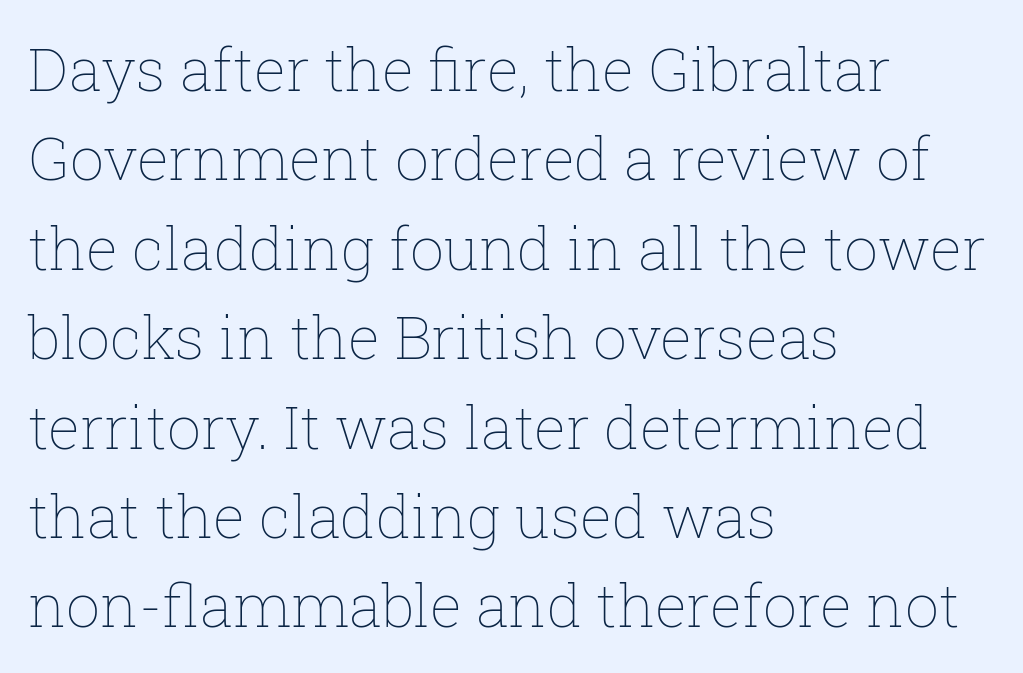
Q: Is the text bold? A: No.
Q: Is the text italic (slanted)? A: No, it is upright.
Q: Is the text underlined? A: No.
Q: How is the paragraph aligned? A: Left-aligned.
Q: Is the spacing between letters normal or unusually wide? A: Normal.
Q: Is the spacing between lines tight, normal or loose? A: Normal.
Q: Width (condensed, normal, or wide)? A: Normal.
Q: Stroke contrast? A: Low.
Q: x-height? A: Medium.
Q: Monospaced? A: No.
